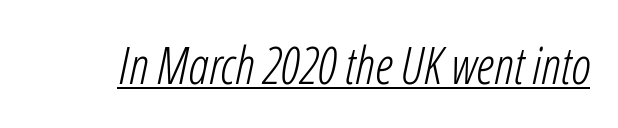
Q: Is the text bold? A: No.
Q: Is the text italic (slanted)? A: Yes, it leans right by about 12 degrees.
Q: Is the text underlined? A: Yes.
Q: Is the spacing between letters normal or unusually wide? A: Normal.
Q: Width (condensed, normal, or wide)? A: Condensed.
Q: Stroke contrast? A: Low.
Q: x-height? A: Medium.
Q: Monospaced? A: No.
